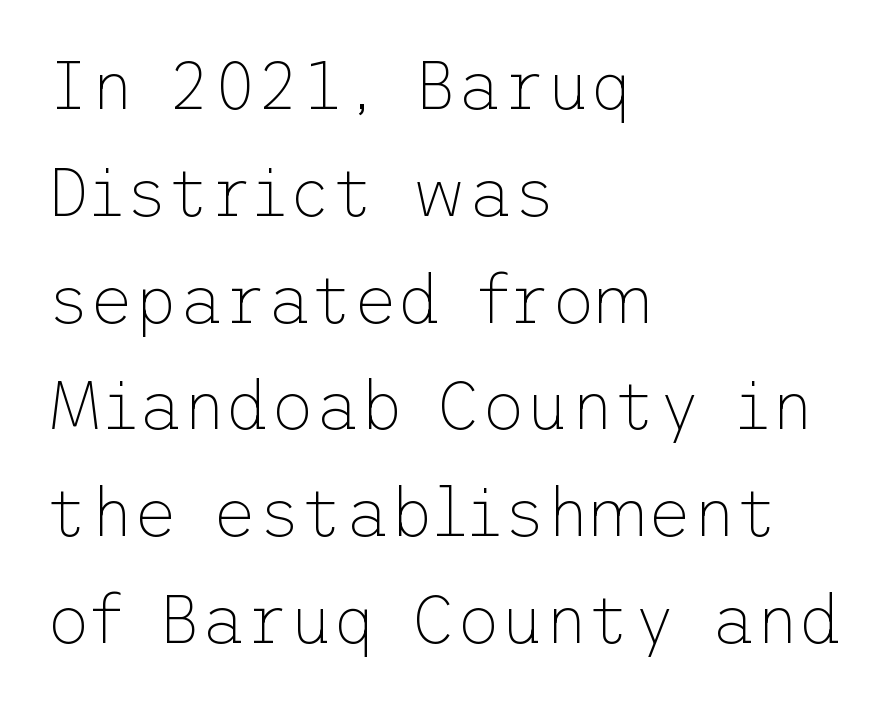
Stroke thickness stays within the range of a standard reading face or lighter. Do the letters lean? They stand straight. The paragraph has a hard left edge and a soft right edge. To sum up the face: it is a sans, with no serifs. How are the letters spaced? Ordinarily, with no added tracking. The passage shown stacks its lines at a standard gap.
